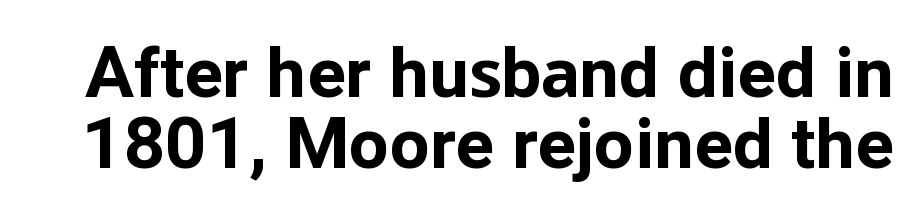
{"serif": "no", "italic": "no", "bold": "yes", "weight": "bold", "width": "normal", "stroke_contrast": "low", "x_height": "medium", "monospaced": "no", "underline": "no", "line_spacing": "tight", "line_spacing_ratio": 0.97, "letter_spacing": "normal", "letter_spacing_em": 0.0, "glyph_px": 73}
